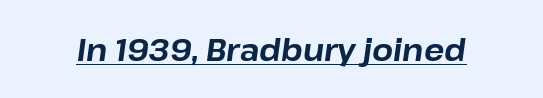
The image shows 30 px bold type, italic (leaning right); set normal letter spacing, underlined; low stroke contrast and a medium x-height.
